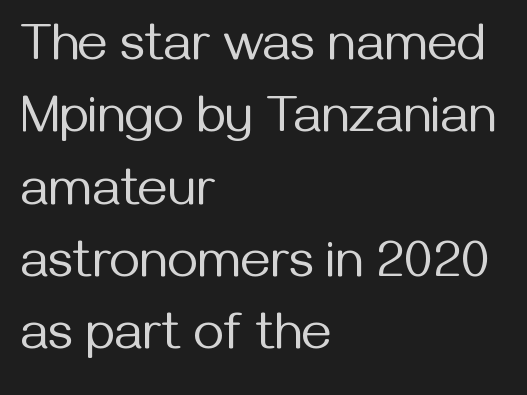
No extra ink here — the face is not bold. Classification — sans serif. Letters rest on an invisible, unmarked baseline. The type sits square on the baseline with zero lean. The passage shown is typed in a proportional face where columns would drift. Line beginnings align vertically; line endings do not.
